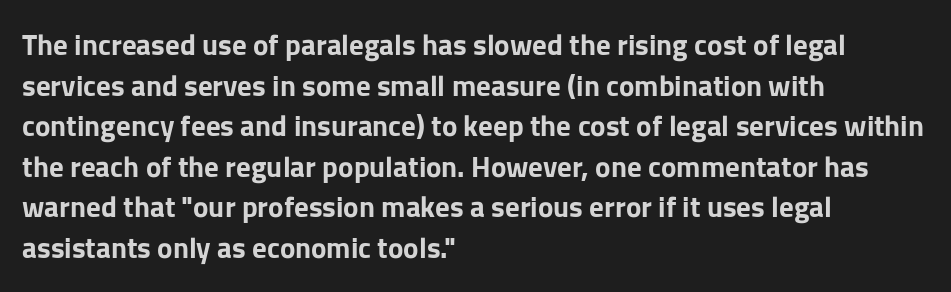
The image shows 29 px bold sans-serif type, upright; set left-aligned, normal line spacing (1.4x), normal letter spacing, not underlined; low stroke contrast and a medium x-height.
